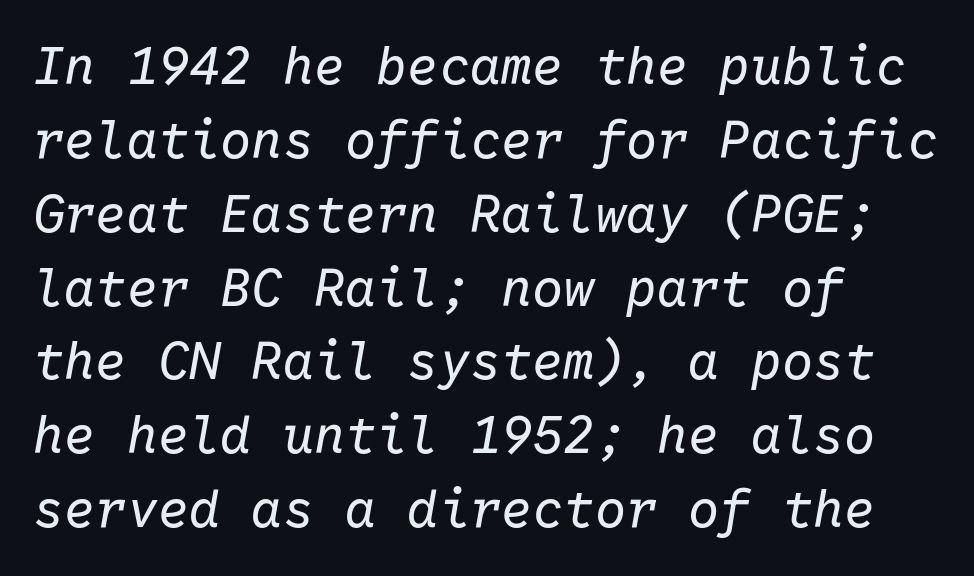
This reads as an unemphasized weight, regular at the heaviest. The vertical gap from one line to the next is medium. The passage is arranged the way most books set body copy — flush left. If you drew a line through each stem, it would be angled. The horizontal fit of the characters is conventional and even. Type without underlining.
